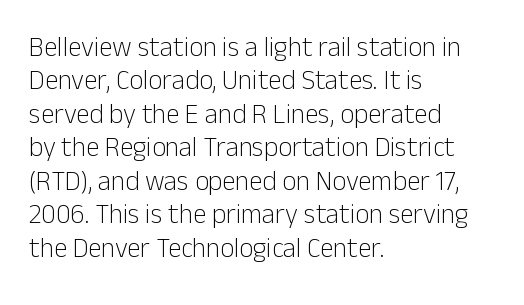
Q: Is the text bold? A: No.
Q: Is the text italic (slanted)? A: No, it is upright.
Q: Is the text underlined? A: No.
Q: How is the paragraph aligned? A: Left-aligned.
Q: Is the spacing between letters normal or unusually wide? A: Normal.
